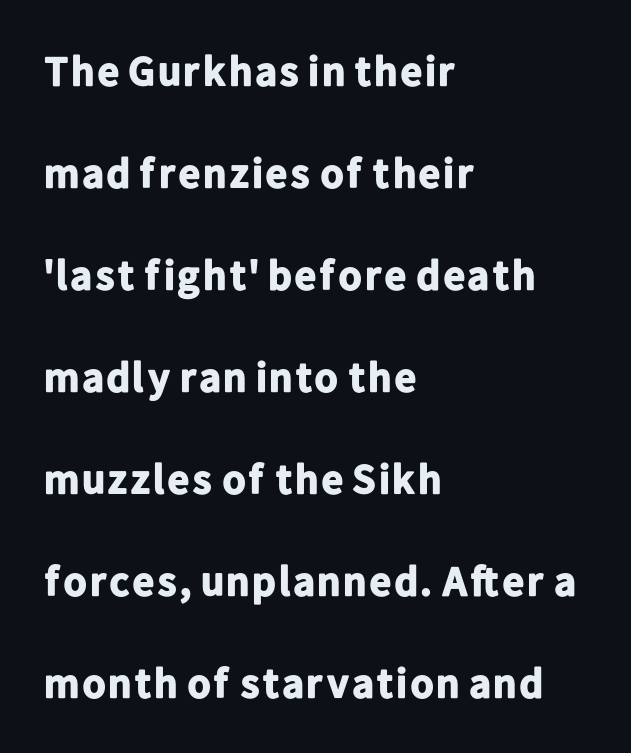
{"serif": "no", "italic": "no", "bold": "yes", "weight": "bold", "width": "normal", "stroke_contrast": "low", "x_height": "medium", "monospaced": "no", "underline": "no", "align": "left", "line_spacing": "loose", "line_spacing_ratio": 2.43, "letter_spacing": "normal", "letter_spacing_em": 0.0, "glyph_px": 42}
